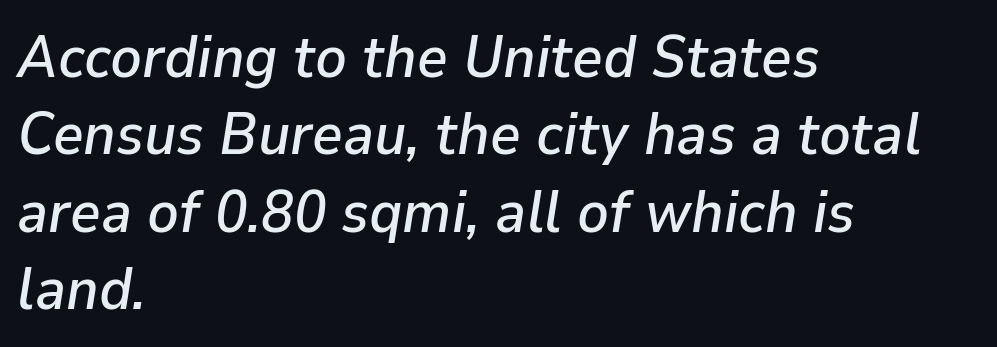
Is this a fixed-width face? No — the glyphs have proportional, varying widths. Check the space under the baseline: it is left empty. The passage shown stacks its lines at a standard gap. How are the letters spaced? Ordinarily, with no added tracking.
